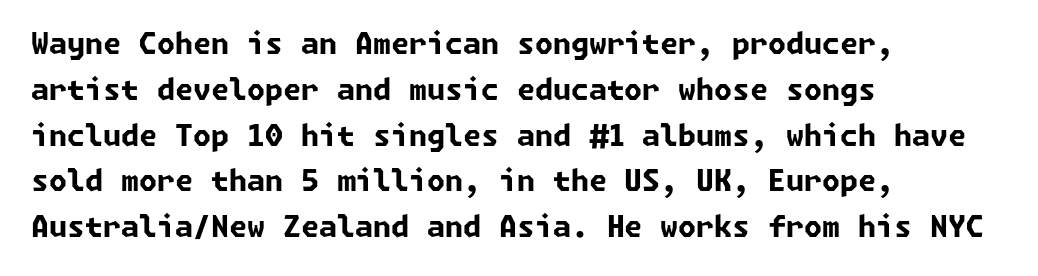
The image shows 29 px bold sans-serif type; set left-aligned, normal line spacing (1.58x), normal letter spacing, not underlined; low stroke contrast and a medium x-height.
